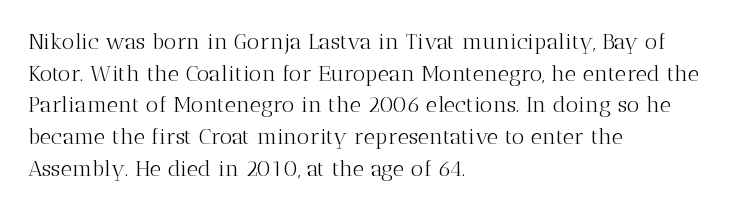
{"italic": "no", "bold": "no", "underline": "no", "align": "left", "line_spacing": "normal", "line_spacing_ratio": 1.44, "letter_spacing": "normal", "letter_spacing_em": 0.0, "glyph_px": 22}
